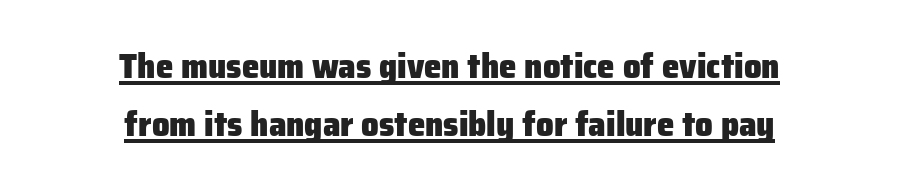
Italic: no, the glyphs are upright roman. Is there an underline? Yes — a line sits under the letters. Proportional: the letters do not fall into vertical columns. Serif or sans? Sans — the stroke terminals are bare. Centered paragraph, ragged on both sides.
